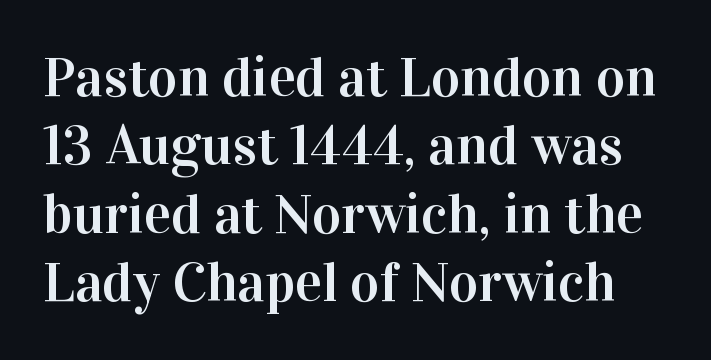
No extra tracking has been applied to these lines. Do the characters align in a grid? No, the font is proportional. Descenders hang freely into open space. Font category for this specimen: serif.
